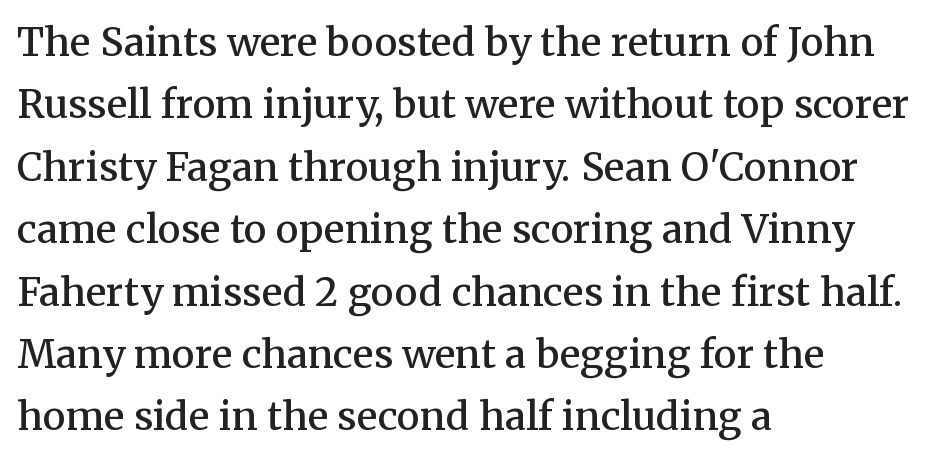
{"serif": "yes", "italic": "no", "bold": "semi", "weight": "semibold", "width": "normal", "stroke_contrast": "medium", "x_height": "medium", "monospaced": "no", "underline": "no", "align": "left", "line_spacing": "normal", "line_spacing_ratio": 1.6, "letter_spacing": "normal", "letter_spacing_em": 0.0, "glyph_px": 39}
